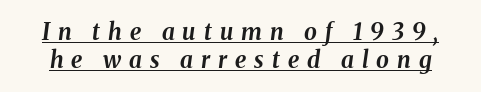
Q: Is the text bold? A: Yes.
Q: Is the text italic (slanted)? A: Yes, it leans right by about 8 degrees.
Q: Is the text underlined? A: Yes.
Q: Is the spacing between letters normal or unusually wide? A: Unusually wide.
